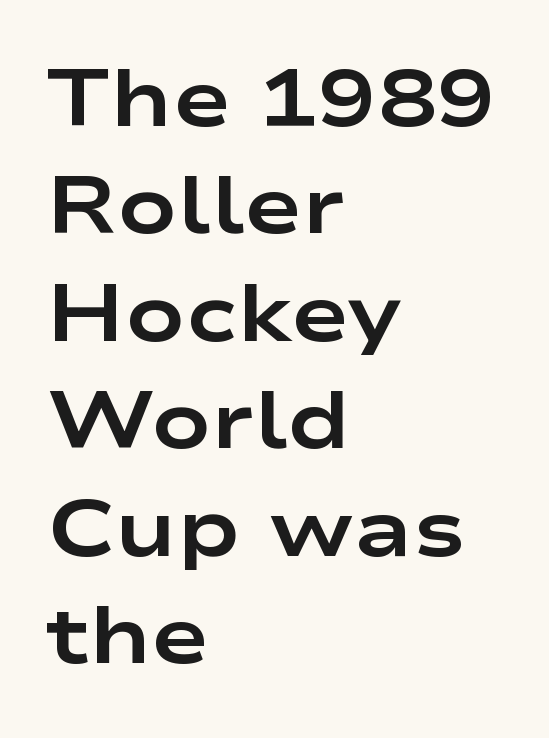
Anything drawn beneath the words? Only blank space. This is heavy type, rendered in bold. A sans-serif font was chosen for this passage. The axis of the letterforms is exactly vertical.
